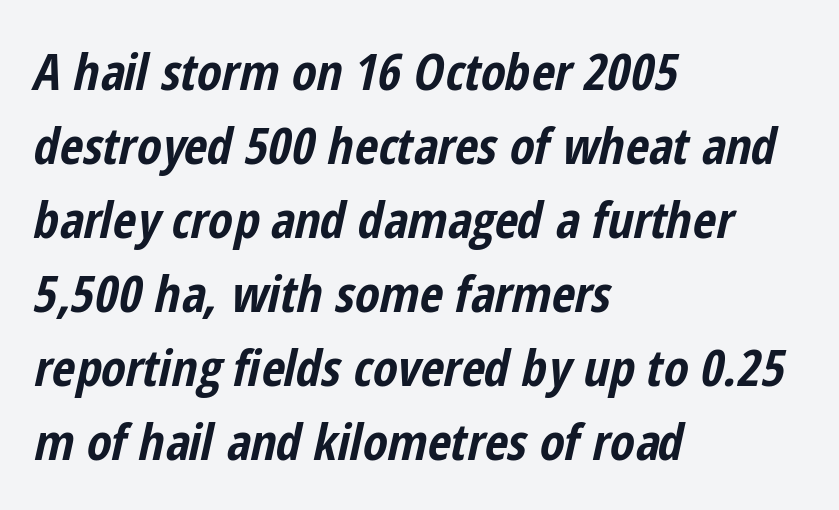
{"italic": "yes", "lean": "right", "slant_degrees": 12, "bold": "yes", "weight": "bold", "width": "condensed", "stroke_contrast": "low", "x_height": "medium", "monospaced": "no", "underline": "no", "align": "left", "line_spacing": "normal", "line_spacing_ratio": 1.45, "letter_spacing": "normal", "letter_spacing_em": 0.0, "glyph_px": 51}
